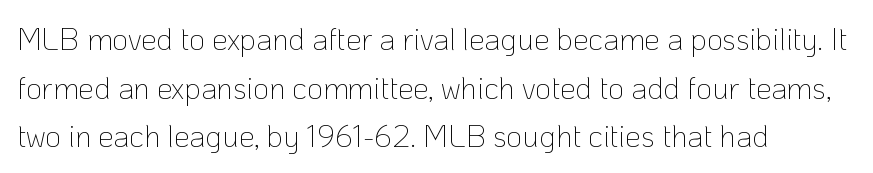
There is no visible air inserted between adjacent glyphs. This sample keeps an unexceptional amount of space between lines. Here the designer chose a conventional face with non-uniform glyph widths. This is sans-serif lettering, the kind often seen on screens and signage. Vertical strokes here are truly vertical.
